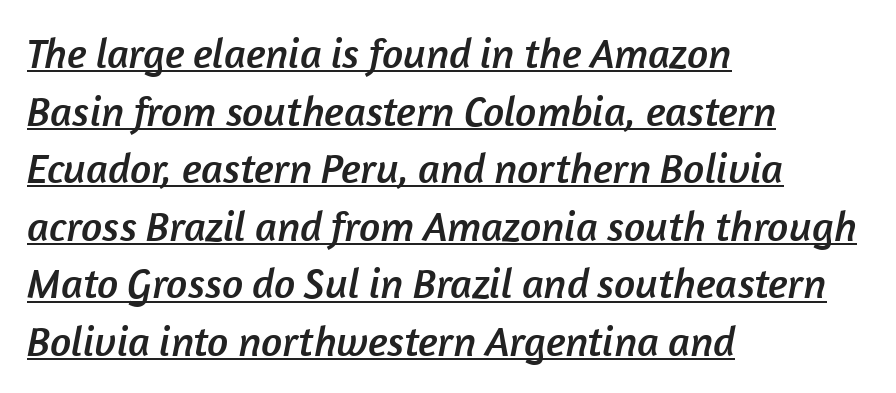
The image shows 42 px sans-serif type; set left-aligned, normal line spacing (1.37x), normal letter spacing, underlined; low stroke contrast and a medium x-height.
